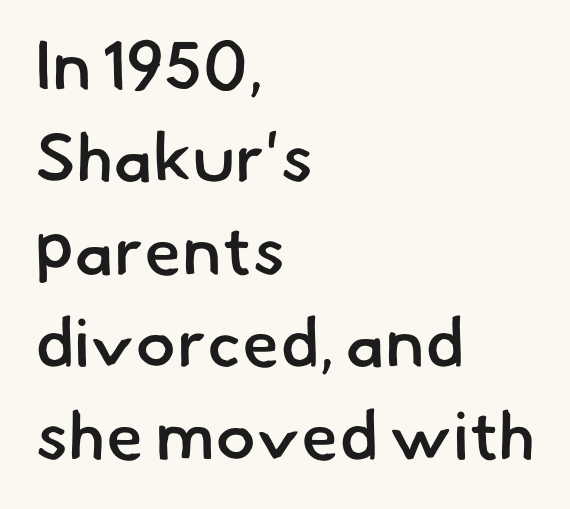
{"serif": "no", "bold": "semi", "weight": "semibold", "width": "normal", "stroke_contrast": "low", "x_height": "small", "monospaced": "no", "underline": "no", "align": "left", "line_spacing": "normal", "line_spacing_ratio": 1.36, "letter_spacing": "normal", "letter_spacing_em": 0.0, "glyph_px": 68}
